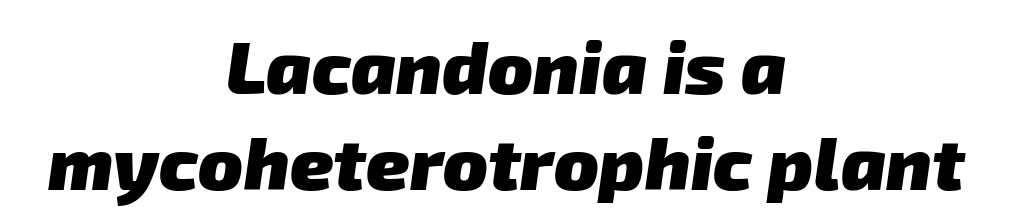
The image shows 74 px heavy sans-serif type; set centered, normal line spacing (1.3x), normal letter spacing, not underlined; low stroke contrast and a medium x-height.
